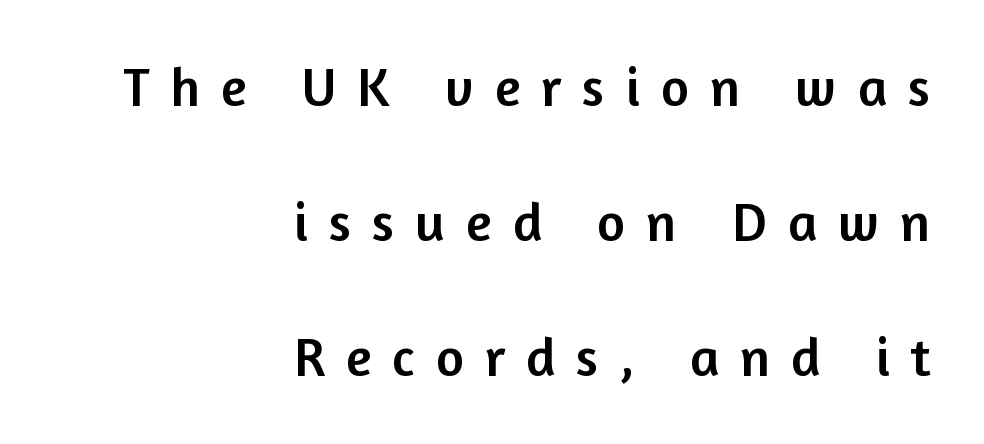
{"serif": "no", "italic": "no", "width": "normal", "stroke_contrast": "low", "x_height": "medium", "monospaced": "no", "underline": "no", "align": "right", "line_spacing": "loose", "line_spacing_ratio": 2.5, "letter_spacing": "wide", "letter_spacing_em": 0.39, "glyph_px": 54}
